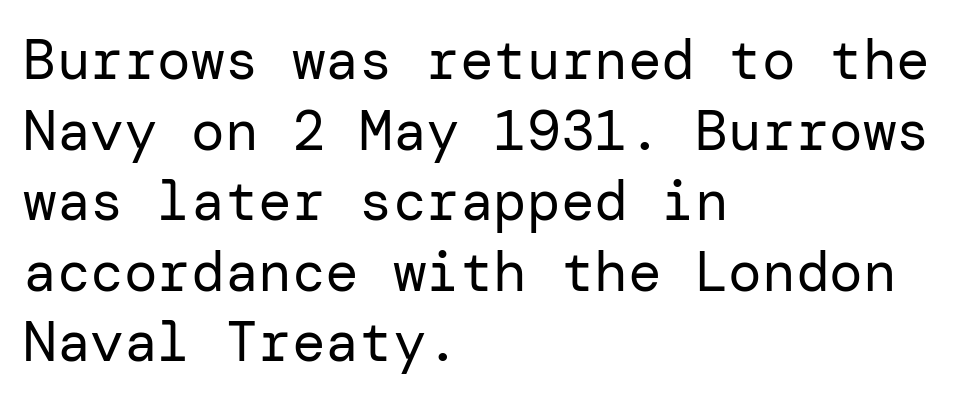
The image shows 56 px regular-weight sans-serif type, upright; set left-aligned, normal line spacing (1.26x), normal letter spacing, not underlined; low stroke contrast and a medium x-height.
